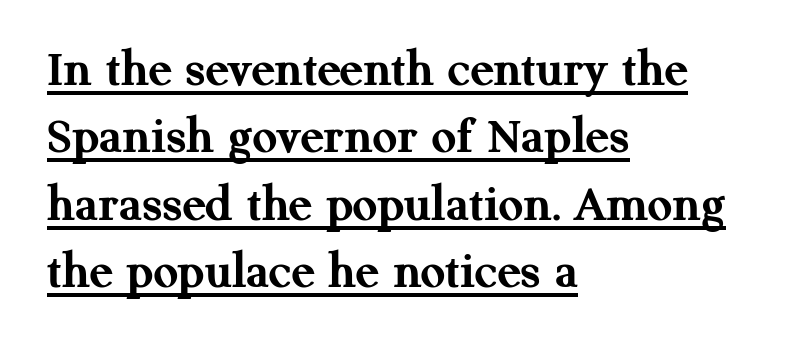
{"serif": "yes", "italic": "no", "bold": "yes", "weight": "semibold", "width": "normal", "stroke_contrast": "medium", "x_height": "medium", "monospaced": "no", "underline": "yes", "align": "left", "line_spacing": "normal", "line_spacing_ratio": 1.25, "letter_spacing": "normal", "letter_spacing_em": 0.0, "glyph_px": 54}
